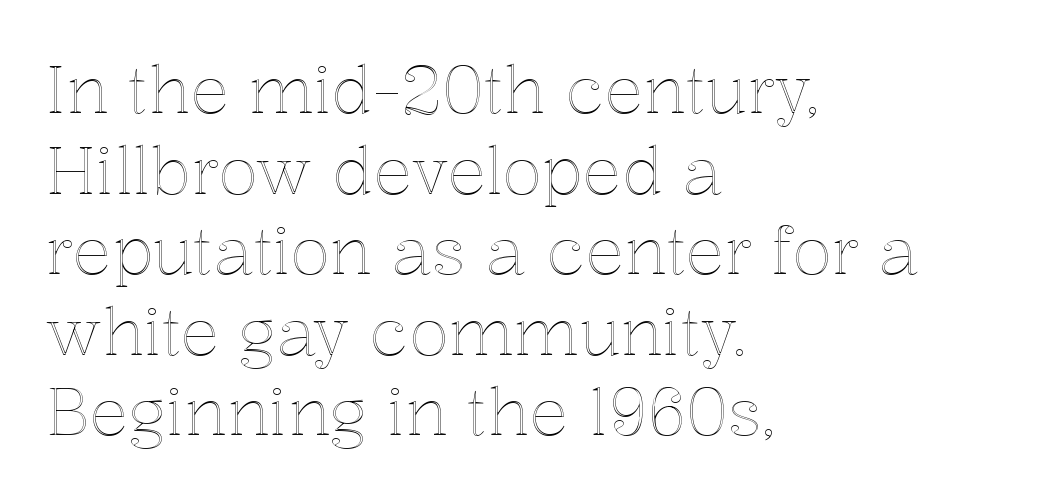
Q: Is the text italic (slanted)? A: No, it is upright.
Q: Is the text underlined? A: No.
Q: How is the paragraph aligned? A: Left-aligned.
Q: Is the spacing between letters normal or unusually wide? A: Normal.
Q: Width (condensed, normal, or wide)? A: Normal.
Q: x-height? A: Medium.
Q: Monospaced? A: No.
